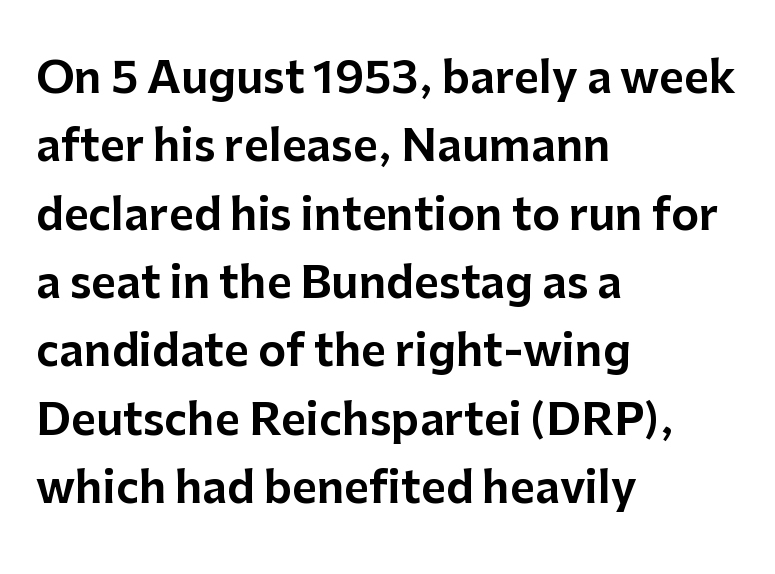
{"serif": "no", "italic": "no", "width": "normal", "stroke_contrast": "low", "x_height": "medium", "monospaced": "no", "underline": "no", "align": "left", "line_spacing": "normal", "line_spacing_ratio": 1.59, "letter_spacing": "normal", "letter_spacing_em": 0.0, "glyph_px": 43}
